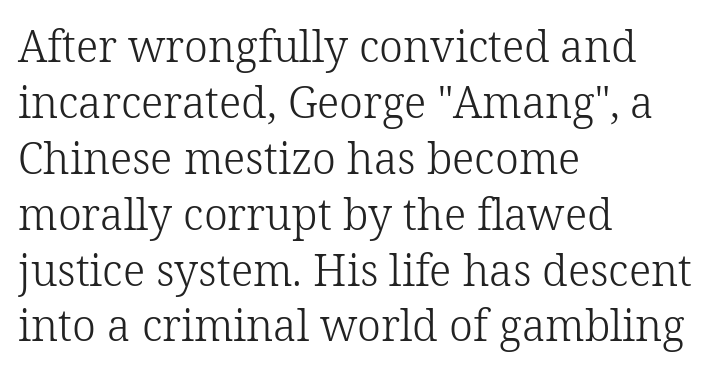
Q: Is the text bold? A: No.
Q: Is the text italic (slanted)? A: No, it is upright.
Q: Is the typeface a serif or a sans-serif typeface? A: Serif.
Q: Is the text underlined? A: No.
Q: How is the paragraph aligned? A: Left-aligned.
Q: Is the spacing between letters normal or unusually wide? A: Normal.
Q: Is the spacing between lines tight, normal or loose? A: Normal.
Q: Width (condensed, normal, or wide)? A: Normal.
Q: Stroke contrast? A: Low.
Q: x-height? A: Medium.
Q: Monospaced? A: No.
